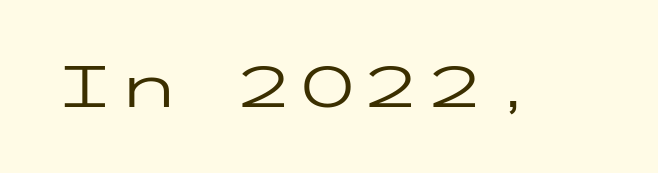
Each letter's strokes conclude bluntly, with no projecting serifs. Does the lettering tilt? It doesn't — this is upright. The gaps between neighbouring characters are ordinary and unremarkable. Each row of text sits above clean, open space. The characters are drawn with everyday or finer stroke widths.
